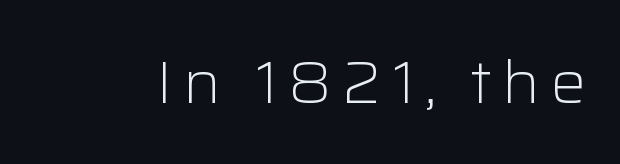
The image shows 60 px light sans-serif type, upright; set not underlined; low stroke contrast and a medium x-height.
